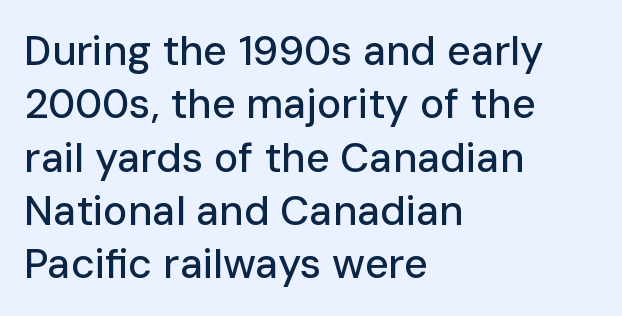
The image shows 41 px sans-serif type, upright; set left-aligned, normal line spacing (1.3x), normal letter spacing, not underlined; low stroke contrast and a medium x-height.
